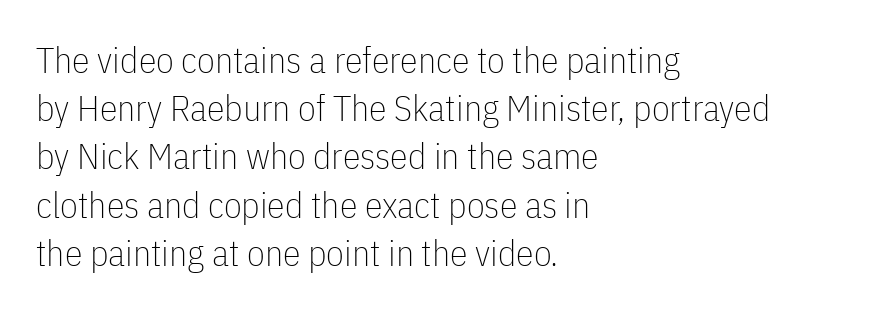
{"serif": "no", "italic": "no", "bold": "no", "weight": "thin", "width": "condensed", "stroke_contrast": "low", "x_height": "medium", "monospaced": "no", "underline": "no", "align": "left", "line_spacing": "normal", "line_spacing_ratio": 1.34, "letter_spacing": "normal", "letter_spacing_em": 0.0, "glyph_px": 36}
